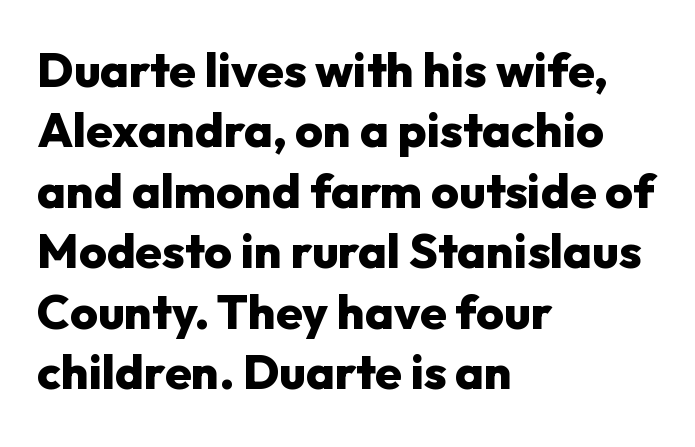
The image shows 48 px heavy sans-serif type, upright; set left-aligned, normal line spacing (1.26x), normal letter spacing, not underlined; low stroke contrast and a medium x-height.
